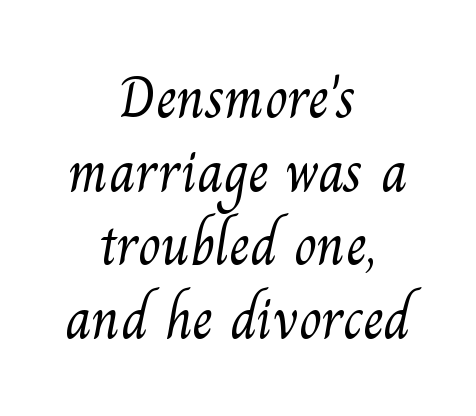
Q: Is the text bold? A: No.
Q: Is the typeface a serif or a sans-serif typeface? A: Serif.
Q: Is the text underlined? A: No.
Q: How is the paragraph aligned? A: Centered.
Q: Is the spacing between letters normal or unusually wide? A: Normal.
Q: Is the spacing between lines tight, normal or loose? A: Normal.
Q: Width (condensed, normal, or wide)? A: Normal.
Q: Stroke contrast? A: Medium.
Q: x-height? A: Small.
Q: Monospaced? A: No.
